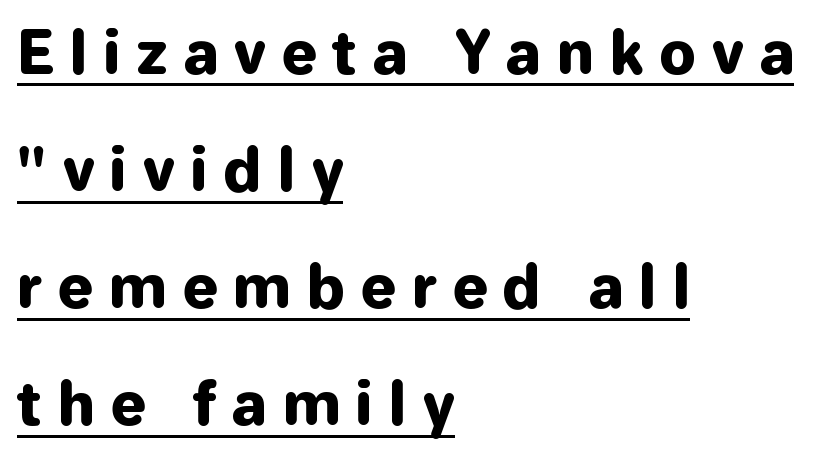
Q: Is the text italic (slanted)? A: No, it is upright.
Q: Is the typeface a serif or a sans-serif typeface? A: Sans-serif.
Q: Is the text underlined? A: Yes.
Q: How is the paragraph aligned? A: Left-aligned.
Q: Is the spacing between letters normal or unusually wide? A: Unusually wide.
Q: Is the spacing between lines tight, normal or loose? A: Loose.
Q: Width (condensed, normal, or wide)? A: Normal.
Q: Stroke contrast? A: Low.
Q: x-height? A: Medium.
Q: Monospaced? A: No.
